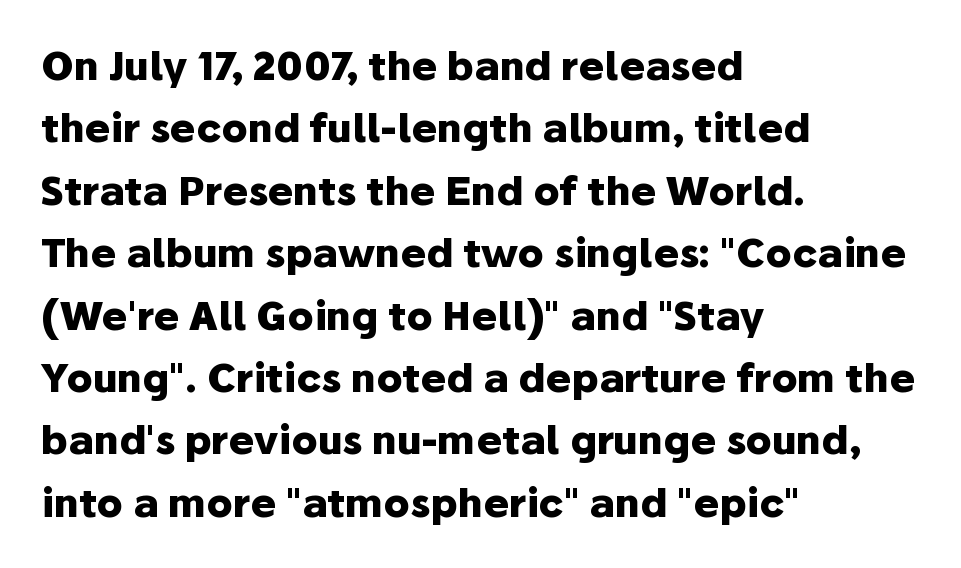
{"serif": "no", "italic": "no", "bold": "yes", "weight": "heavy", "width": "normal", "stroke_contrast": "low", "x_height": "medium", "monospaced": "no", "underline": "no", "align": "left", "line_spacing": "normal", "line_spacing_ratio": 1.6, "letter_spacing": "normal", "letter_spacing_em": 0.0, "glyph_px": 39}
